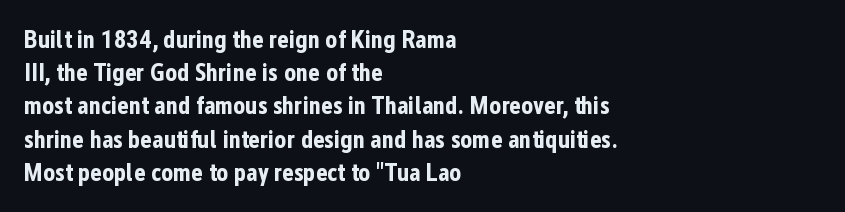
One-word summary of the alignment: left. Compared with an ordinary text face, these strokes are far heavier — a full bold. Interline gaps are of average width in this sample. Letter spacing: default. The baseline area is clear. The letters stand upright; this is a roman face.
